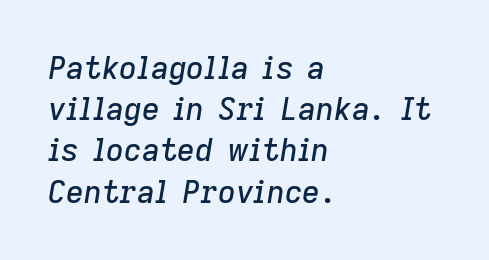
{"italic": "yes", "lean": "right", "slant_degrees": 9, "width": "normal", "stroke_contrast": "low", "x_height": "medium", "monospaced": "no", "underline": "no", "align": "left", "line_spacing": "normal", "line_spacing_ratio": 1.33, "letter_spacing": "normal", "letter_spacing_em": 0.0, "glyph_px": 31}
